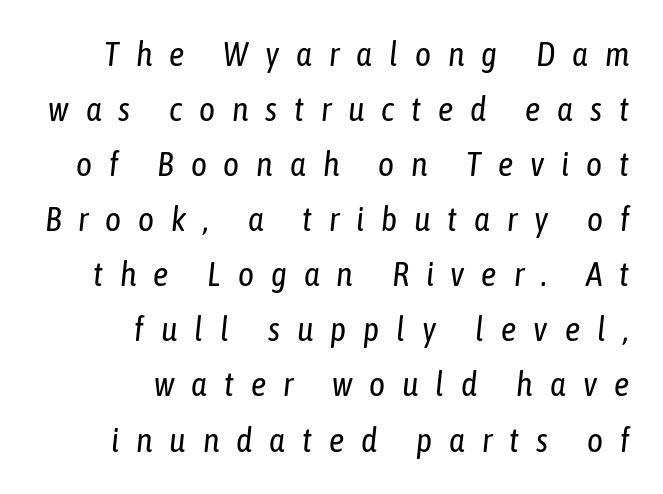
The face used here is proportionally spaced, like ordinary book or web type. These lines stack with their right ends in a neat column. This sample uses expanded letter spacing, leaving extra air between glyphs. Each new line begins a customary step beneath the previous one. The passage shown is not bold in any degree. Underlining? Definitely not there.
